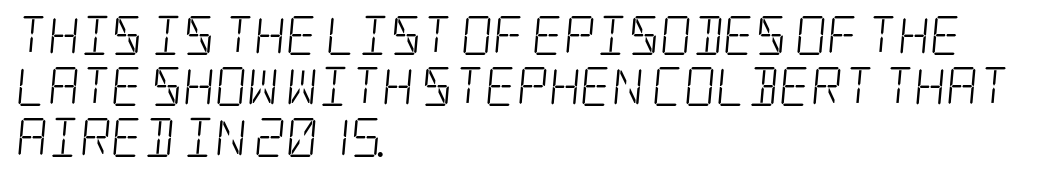
{"serif": "yes", "bold": "no", "weight": "light", "width": "condensed", "stroke_contrast": "low", "x_height": "large", "underline": "no", "align": "left", "line_spacing": "normal", "line_spacing_ratio": 1.31, "letter_spacing": "normal", "letter_spacing_em": 0.0, "glyph_px": 39}
